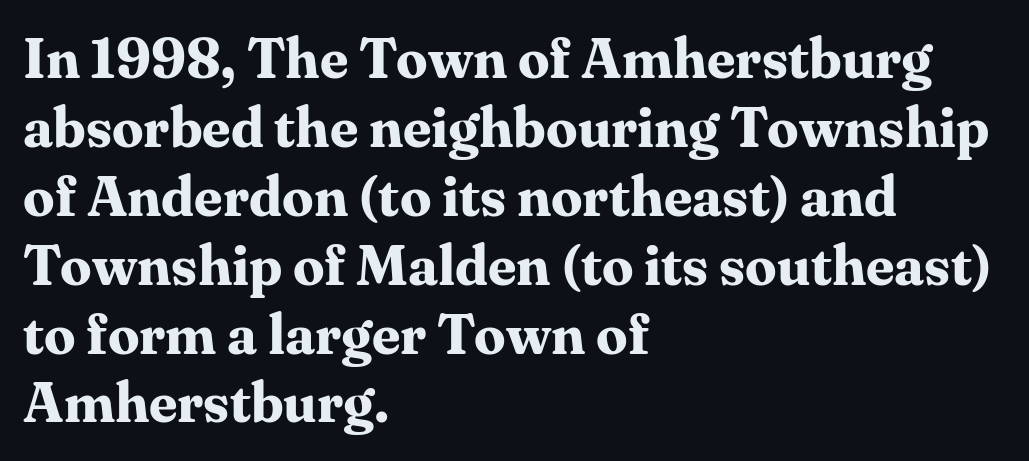
The image shows 56 px bold serif type, upright; set left-aligned, line spacing 1.23x, normal letter spacing, not underlined; medium stroke contrast and a medium x-height.
